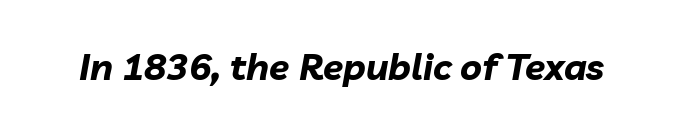
Check the space under the baseline: it is left empty. Spacing verdict: proportional, widths tailored to each character. No extra tracking has been applied to these lines. If you drew a line through each stem, it would be angled. Each glyph is drawn with heavy, bold strokes.
